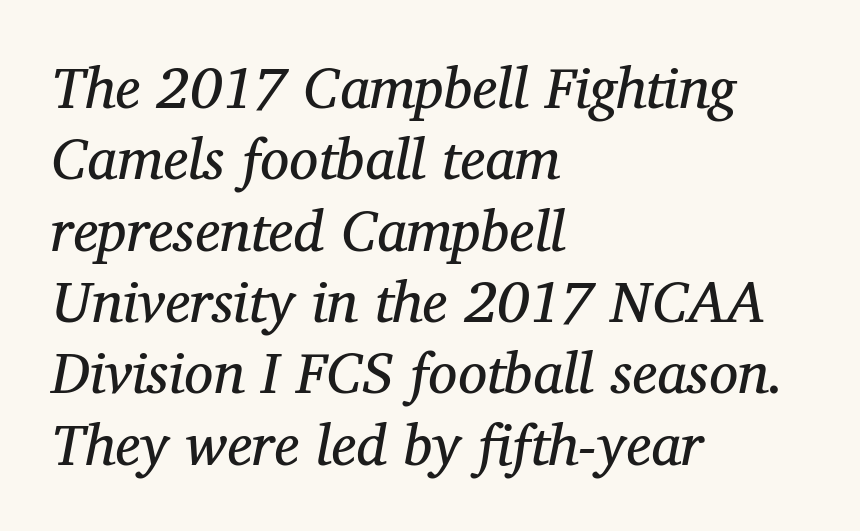
The letters advance in unequal steps, a hallmark of proportional type. The lettering tilts uniformly, giving the passage an italic look. Between one letter and the next there's only the usual sliver of space. These lines stack with their left ends in a neat column. A quiet, ordinary-to-light weight characterises the typeface. This rendering features lettering with no underline.
